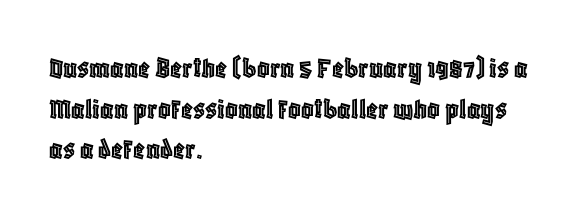
Q: Is the text italic (slanted)? A: No, it is upright.
Q: Is the text underlined? A: No.
Q: How is the paragraph aligned? A: Left-aligned.
Q: Is the spacing between letters normal or unusually wide? A: Normal.
Q: Is the spacing between lines tight, normal or loose? A: Normal.
Q: Width (condensed, normal, or wide)? A: Condensed.
Q: x-height? A: Large.
Q: Monospaced? A: No.
